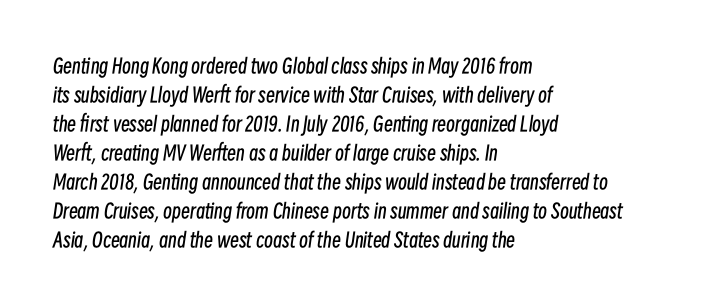
The ragged edge is on the right, which tells us the setting is flush left. Weight: regular or lighter. The designer left line spacing at the default. Unmarked baselines from the first word to the last.
